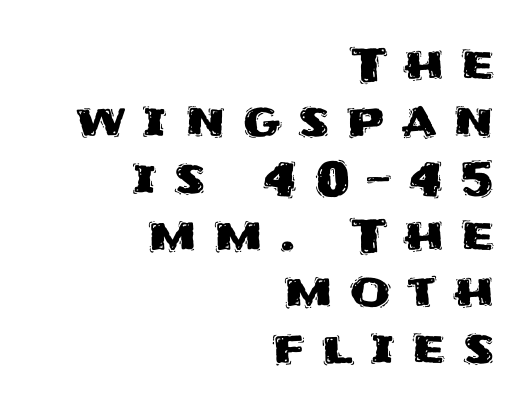
Q: Is the text italic (slanted)? A: No, it is upright.
Q: Is the typeface a serif or a sans-serif typeface? A: Sans-serif.
Q: Is the text underlined? A: No.
Q: How is the paragraph aligned? A: Right-aligned.
Q: Is the spacing between letters normal or unusually wide? A: Unusually wide.
Q: Width (condensed, normal, or wide)? A: Normal.
Q: Stroke contrast? A: Medium.
Q: x-height? A: Large.
Q: Monospaced? A: No.
